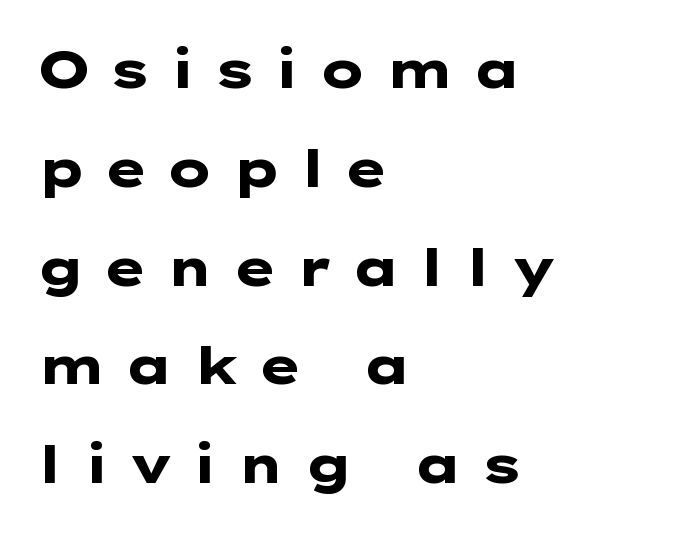
Plain, unruled lines of type. Honestly, the letter spacing is so wide it's the main thing you notice. Italic? Not at all — the glyphs are vertical. The compositor pushed each line to the left boundary.
